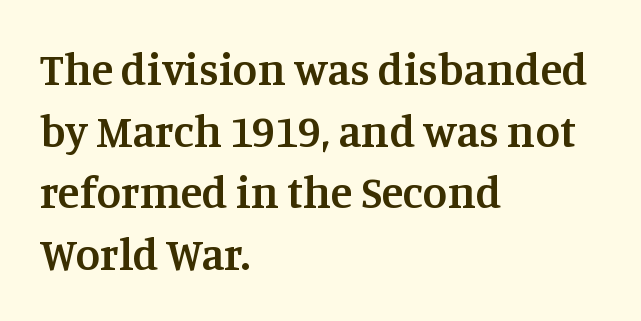
What weight is shown? A semibold, between regular and bold. Unlike a clean sans, this face finishes its strokes with serifs. Proportional: the letters do not fall into vertical columns. If you measured baseline to baseline, you'd find a middling distance.
